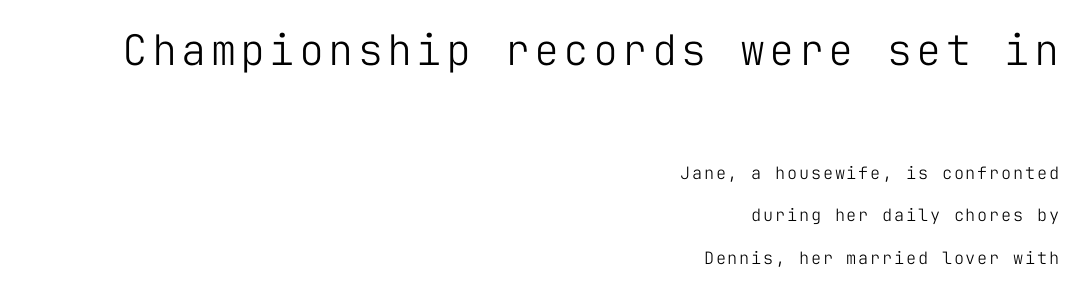
The image shows 42 px light sans-serif type, upright, monospaced; set right-aligned, loose line spacing (2.5x), not underlined; the first (top) block is 2.47x larger; low stroke contrast and a medium x-height.
